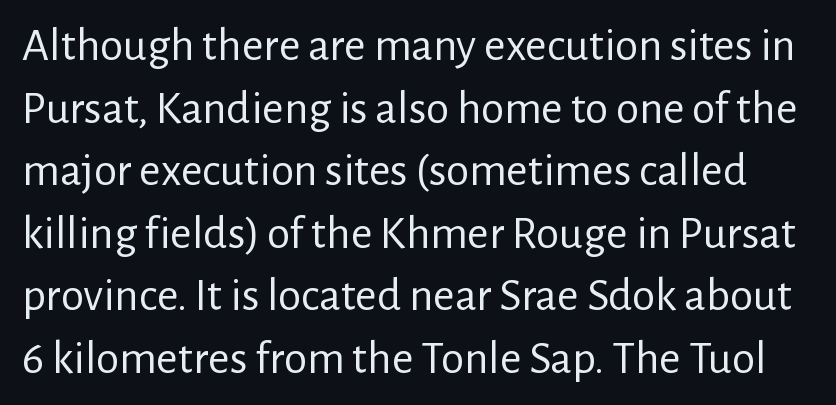
Serif or sans? Sans — the stroke terminals are bare. The face looks like a standard text weight, possibly lighter. Vertically, the passage feels balanced, rows spaced as you'd expect. Style check: upright. Here the designer chose a conventional face with non-uniform glyph widths.
